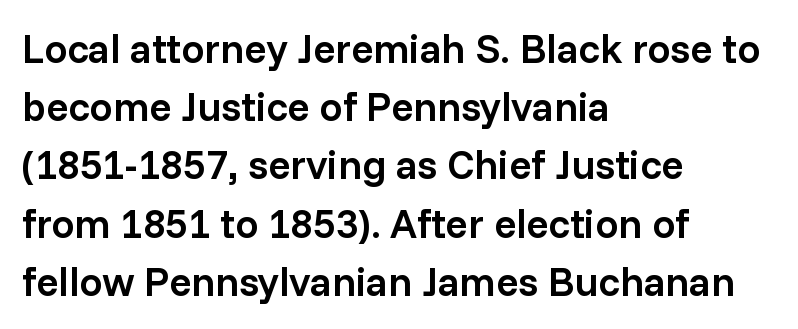
The image shows 41 px semibold sans-serif type, upright; set left-aligned, normal line spacing (1.42x), normal letter spacing, not underlined; low stroke contrast and a medium x-height.
